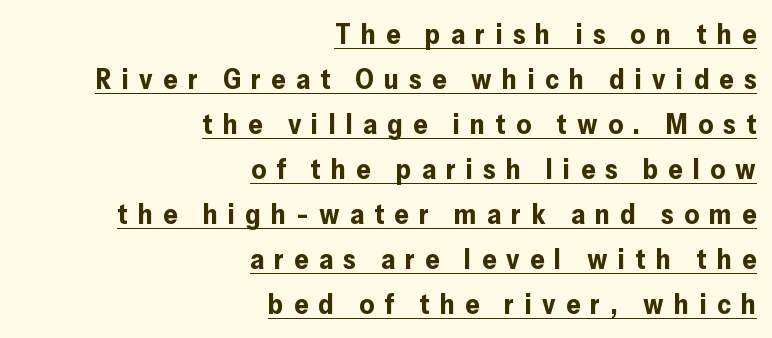
{"serif": "no", "italic": "no", "bold": "yes", "weight": "bold", "width": "normal", "stroke_contrast": "low", "x_height": "medium", "monospaced": "no", "underline": "yes", "align": "right", "line_spacing": "normal", "line_spacing_ratio": 1.61, "letter_spacing": "wide", "letter_spacing_em": 0.37, "glyph_px": 28}
